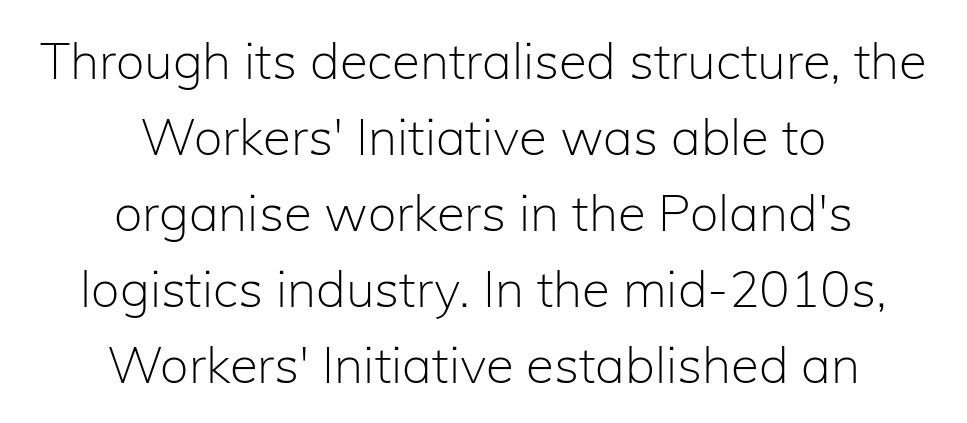
The passage shown stacks its lines at a standard gap. Summary of weight: not heavy and not bold. Quick note: not italic, upright. There is no visible air inserted between adjacent glyphs.
